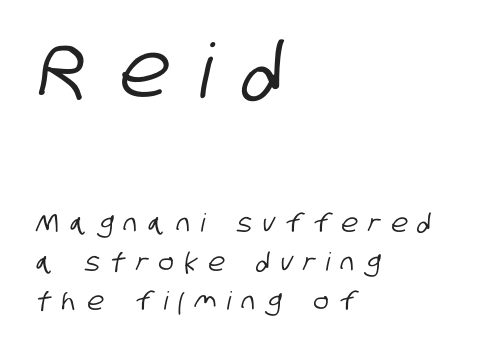
The image shows 75 px condensed sans-serif type; set left-aligned, normal line spacing (1.55x), unusually wide letter spacing (+0.44 em), not underlined; the first (top) block is 3.0x larger; low stroke contrast and a large x-height.
